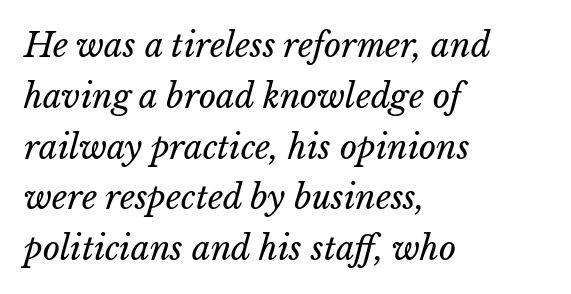
{"bold": "no", "weight": "regular", "width": "normal", "stroke_contrast": "low", "x_height": "medium", "monospaced": "no", "underline": "no", "align": "left", "line_spacing": "normal", "line_spacing_ratio": 1.54, "letter_spacing": "normal", "letter_spacing_em": 0.0, "glyph_px": 33}
